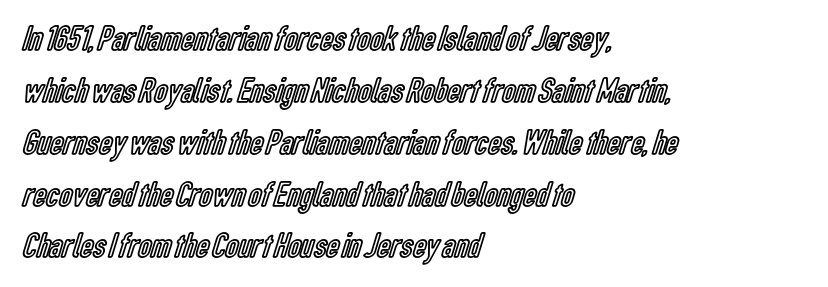
The image shows 36 px condensed type; set left-aligned, normal line spacing (1.44x), normal letter spacing, not underlined; a medium x-height.
